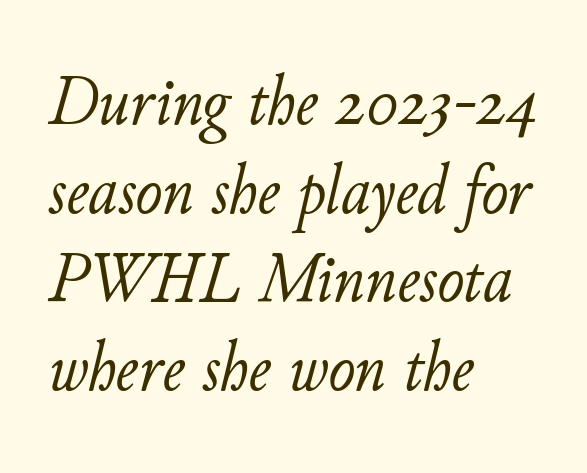
{"italic": "yes", "lean": "right", "slant_degrees": 11, "bold": "no", "weight": "light", "width": "normal", "stroke_contrast": "low", "x_height": "small", "monospaced": "no", "underline": "no", "align": "left", "line_spacing_ratio": 1.23, "letter_spacing": "normal", "letter_spacing_em": 0.0, "glyph_px": 72}
